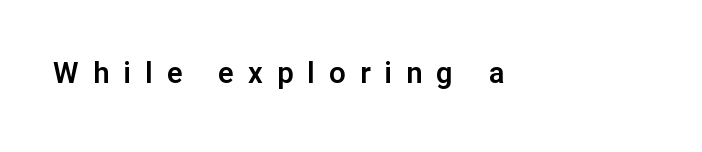
{"serif": "no", "italic": "no", "width": "normal", "stroke_contrast": "low", "x_height": "medium", "monospaced": "no", "underline": "no", "letter_spacing": "wide", "letter_spacing_em": 0.49, "glyph_px": 29}
